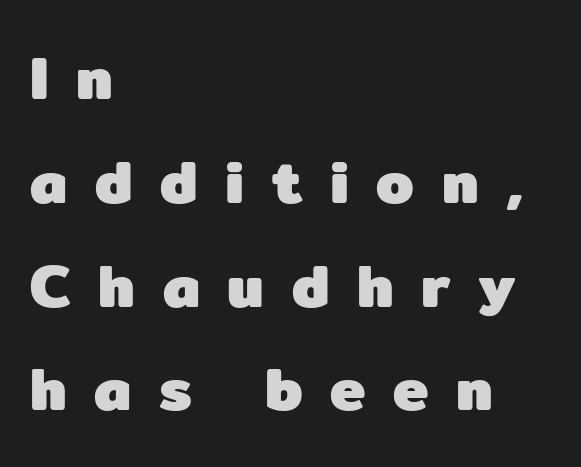
Q: Is the text bold? A: Yes.
Q: Is the text italic (slanted)? A: No, it is upright.
Q: Is the typeface a serif or a sans-serif typeface? A: Sans-serif.
Q: Is the text underlined? A: No.
Q: How is the paragraph aligned? A: Left-aligned.
Q: Is the spacing between letters normal or unusually wide? A: Unusually wide.
Q: Width (condensed, normal, or wide)? A: Normal.
Q: Stroke contrast? A: Low.
Q: x-height? A: Medium.
Q: Monospaced? A: No.
